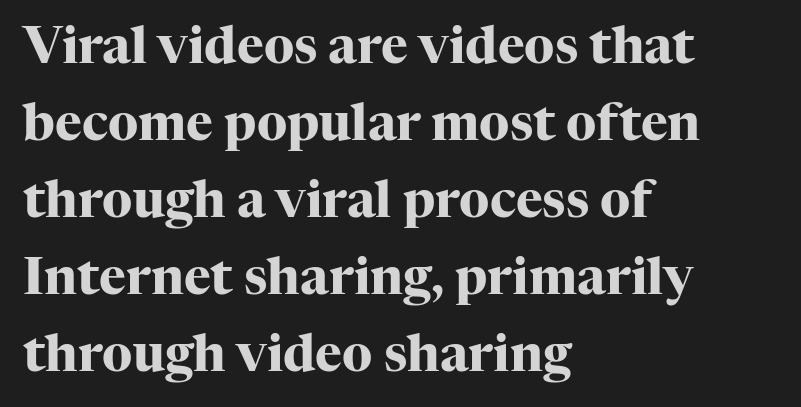
Q: Is the text bold? A: Yes.
Q: Is the text italic (slanted)? A: No, it is upright.
Q: Is the typeface a serif or a sans-serif typeface? A: Serif.
Q: Is the text underlined? A: No.
Q: How is the paragraph aligned? A: Left-aligned.
Q: Is the spacing between letters normal or unusually wide? A: Normal.
Q: Is the spacing between lines tight, normal or loose? A: Normal.
Q: Width (condensed, normal, or wide)? A: Normal.
Q: Stroke contrast? A: High.
Q: x-height? A: Medium.
Q: Monospaced? A: No.
